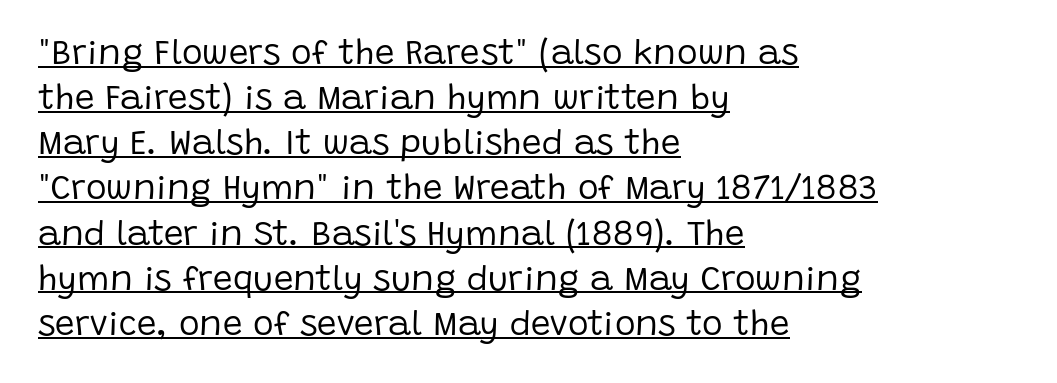
The image shows 35 px regular-weight sans-serif type, upright; set left-aligned, normal line spacing (1.29x), normal letter spacing, underlined; low stroke contrast and a large x-height.
